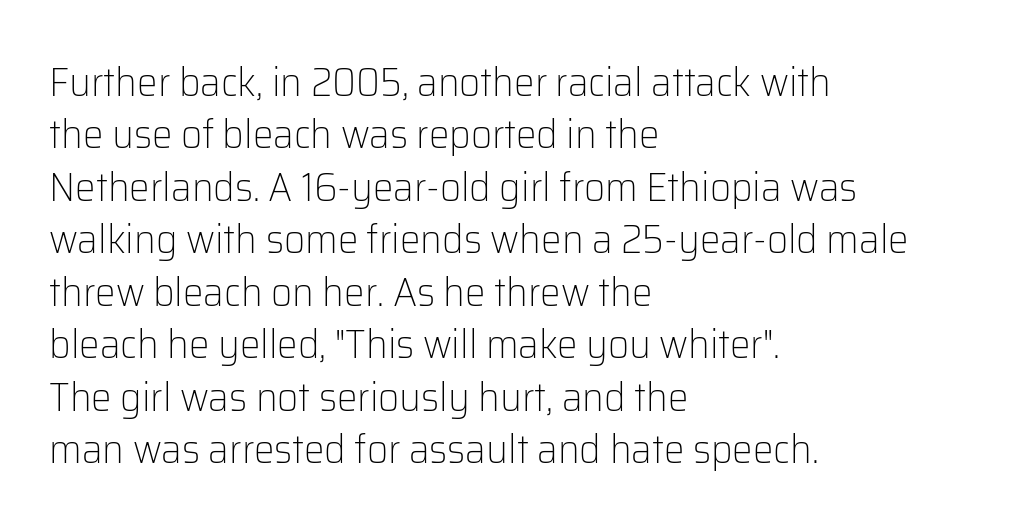
The image shows 41 px light sans-serif type, upright; set left-aligned, normal line spacing (1.28x), normal letter spacing, not underlined; low stroke contrast and a medium x-height.
